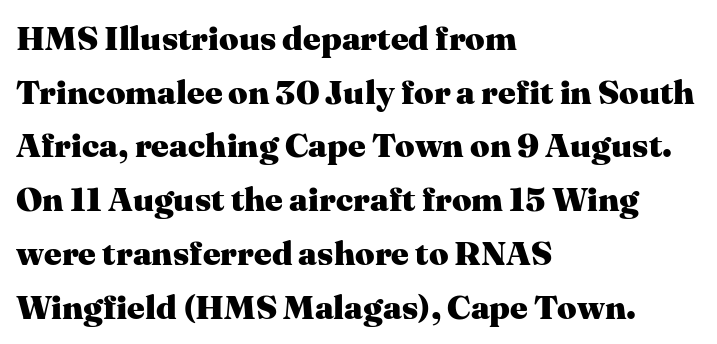
The typeface chosen for these lines features serifs. Does extra space separate the letters? No, they use regular spacing. This sample keeps an unexceptional amount of space between lines. This sample uses an upright cut, with every glyph sitting square on the baseline.
